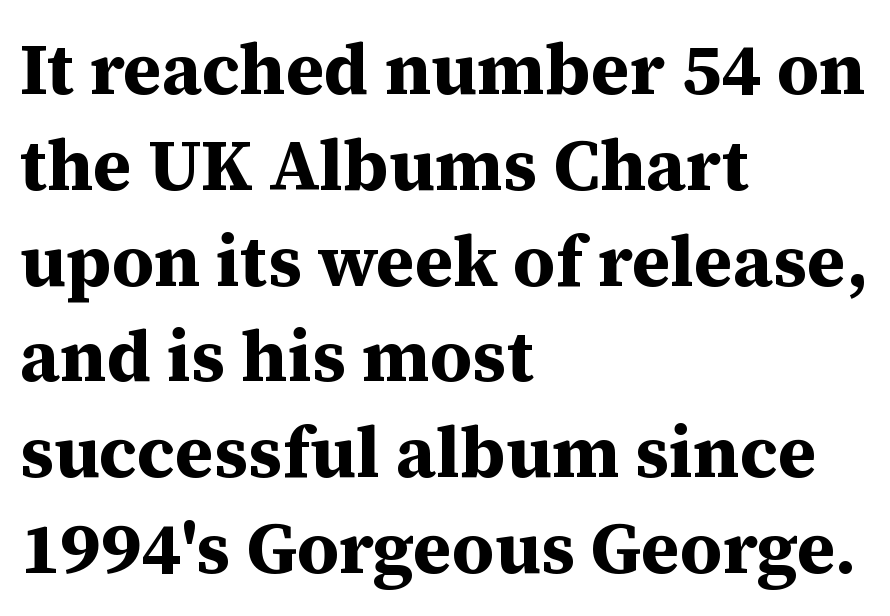
Caption: standard tracking, unaltered. This sample is left-justified, so line endings fall wherever the words run out. This block has exactly the height ordinary leading produces. Just letters on the line, the space beneath them empty. Think of a printed novel: that variable character pitch is what you see here.
